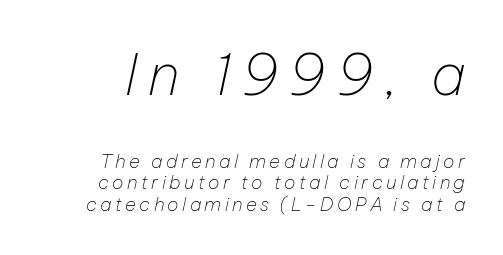
The image shows 57 px thin type, italic (leaning right); set tight line spacing (1.14x), not underlined; the first (top) block is 3.0x larger; low stroke contrast and a medium x-height.
